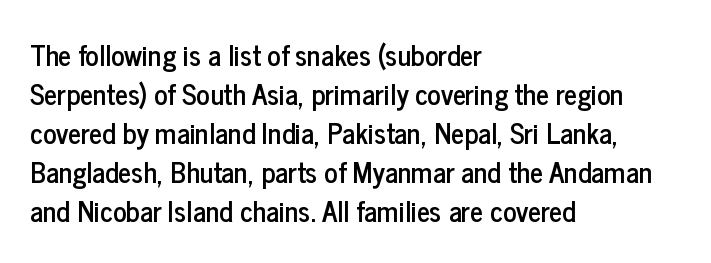
Check where the strokes stop: nothing finishes them off — pure sans. Tall strokes in this sample are plumb rather than angled. The passage shown is typed in a proportional face where columns would drift. The passage shown has conventional tracking throughout.
